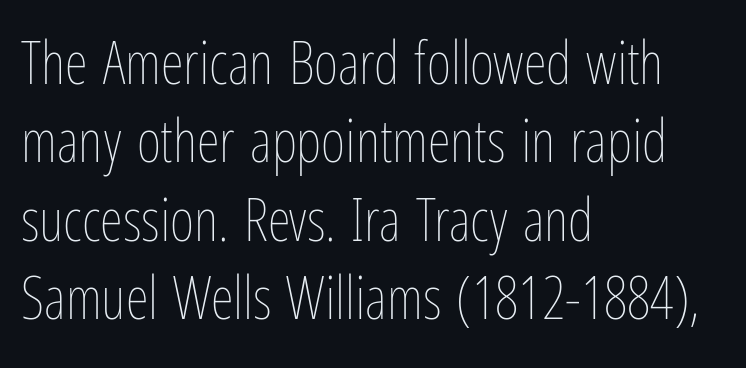
Beneath every word, the page is bare. Spacing verdict: proportional, widths tailored to each character. Does extra space separate the letters? No, they use regular spacing. Posture: vertical. The ragged edge is on the right, which tells us the setting is flush left. If you measured baseline to baseline, you'd find a middling distance.
